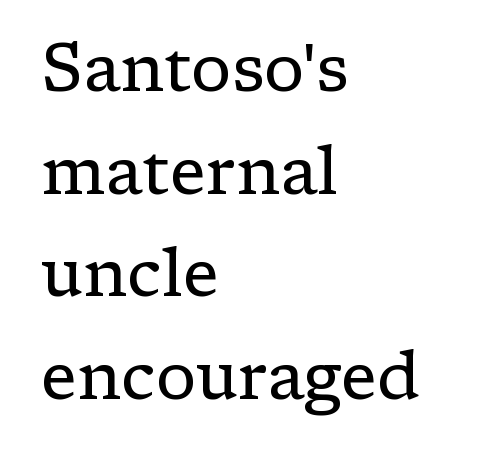
{"serif": "yes", "italic": "no", "bold": "no", "weight": "regular", "width": "normal", "stroke_contrast": "low", "x_height": "medium", "monospaced": "no", "underline": "no", "align": "left", "line_spacing": "normal", "line_spacing_ratio": 1.53, "letter_spacing": "normal", "letter_spacing_em": 0.0, "glyph_px": 67}
